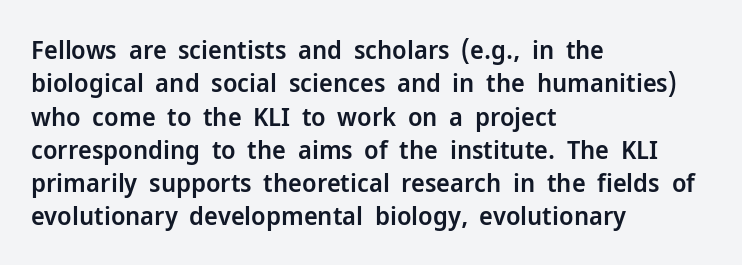
The line texture is even and compact thanks to regular tracking. Tall strokes in this sample are plumb rather than angled. The paragraph shown leans on its left margin. The strip under each line holds only bare page.
